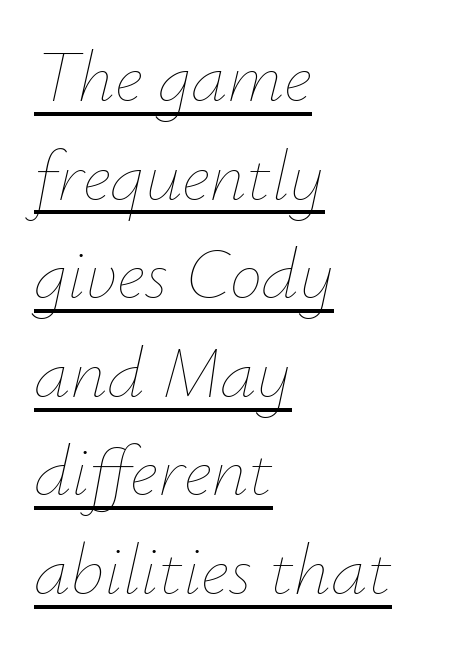
Q: Is the text bold? A: No.
Q: Is the text italic (slanted)? A: Yes, it leans right by about 12 degrees.
Q: Is the text underlined? A: Yes.
Q: How is the paragraph aligned? A: Left-aligned.
Q: Is the spacing between letters normal or unusually wide? A: Normal.
Q: Is the spacing between lines tight, normal or loose? A: Normal.
Q: Width (condensed, normal, or wide)? A: Normal.
Q: Stroke contrast? A: Low.
Q: x-height? A: Small.
Q: Monospaced? A: No.
